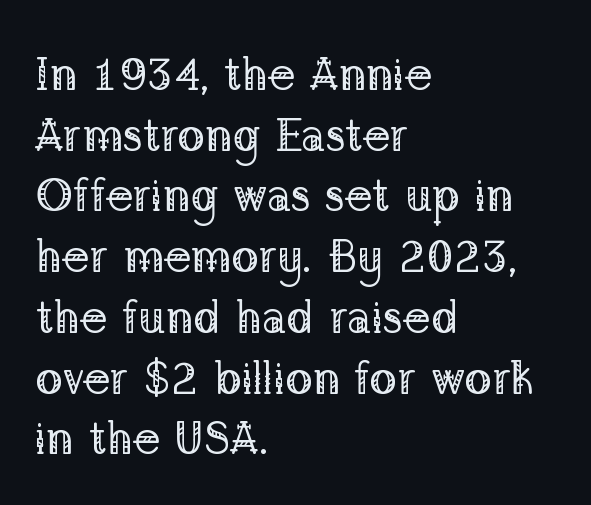
The image shows 46 px regular-weight serif type, upright; set left-aligned, normal line spacing (1.32x), normal letter spacing, not underlined; low stroke contrast and a medium x-height.
